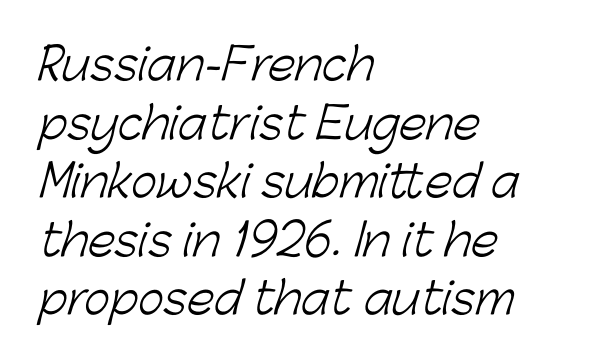
{"serif": "no", "bold": "no", "weight": "light", "width": "normal", "stroke_contrast": "low", "x_height": "medium", "monospaced": "no", "underline": "no", "align": "left", "line_spacing": "normal", "line_spacing_ratio": 1.33, "letter_spacing": "normal", "letter_spacing_em": 0.0, "glyph_px": 44}
